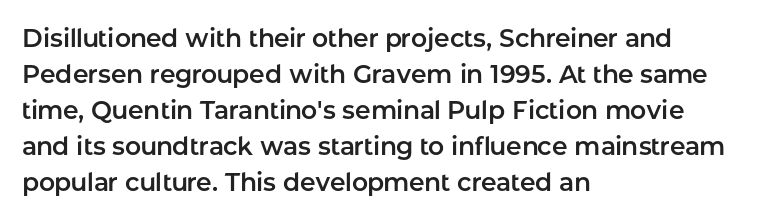
Vertically, the passage feels balanced, rows spaced as you'd expect. Every character sits straight up, as roman type does. A typesetter would call this zero additional tracking. Each line starts at the same left margin while the right side varies. Descenders are the only things crossing below the line.
